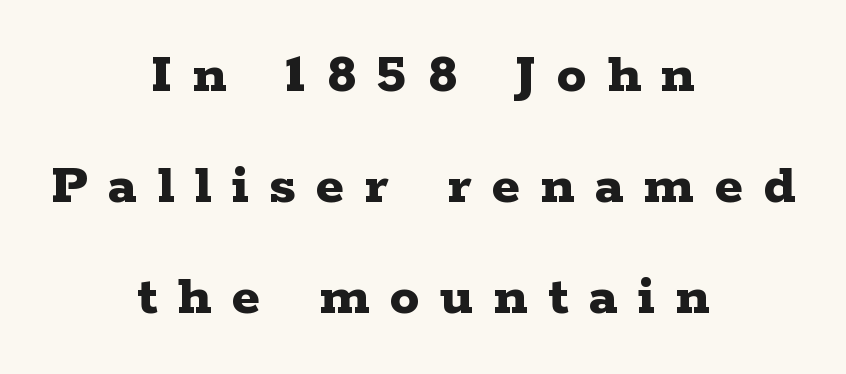
The image shows 59 px bold, wide serif type, upright; set centered, line spacing 1.88x, unusually wide letter spacing (+0.35 em), not underlined; low stroke contrast and a medium x-height.
